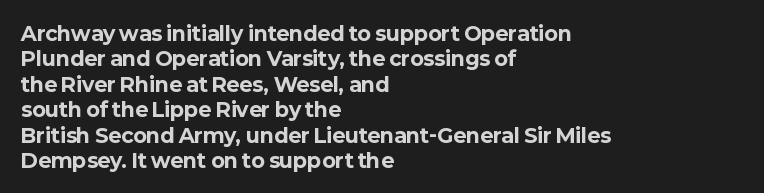
Characters follow at the spacing the type designer built in. What's the leading like? Ordinary, nothing unusual. Horizontal alignment here is leftward, the default for most running prose. The words here are not underlined. The typesetting leans heavy: a genuine bold.
